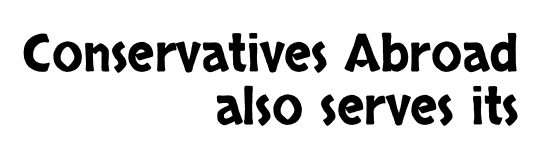
The image shows 51 px condensed sans-serif type, upright; set right-aligned, tight line spacing (1.03x), normal letter spacing, not underlined; low stroke contrast and a large x-height.
